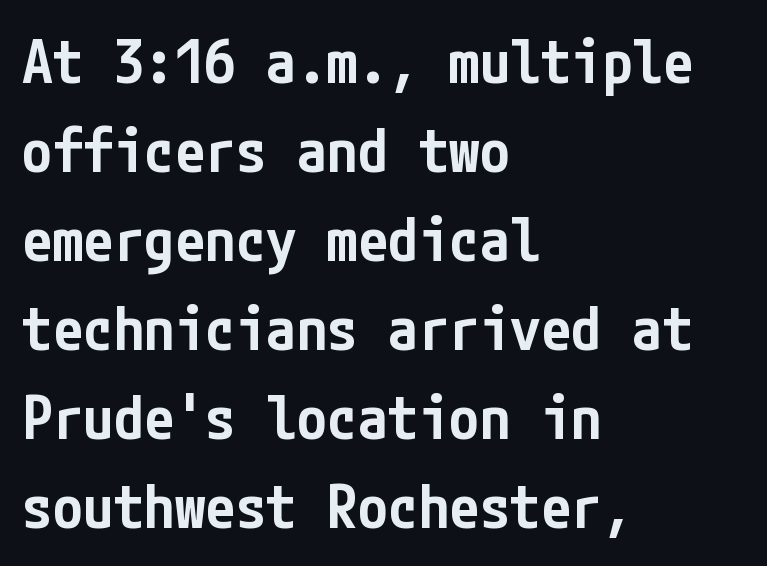
Q: Is the text bold? A: Semi-bold.
Q: Is the text italic (slanted)? A: No, it is upright.
Q: Is the typeface a serif or a sans-serif typeface? A: Sans-serif.
Q: Is the text underlined? A: No.
Q: How is the paragraph aligned? A: Left-aligned.
Q: Is the spacing between letters normal or unusually wide? A: Normal.
Q: Is the spacing between lines tight, normal or loose? A: Normal.
Q: Width (condensed, normal, or wide)? A: Condensed.
Q: Stroke contrast? A: Low.
Q: x-height? A: Medium.
